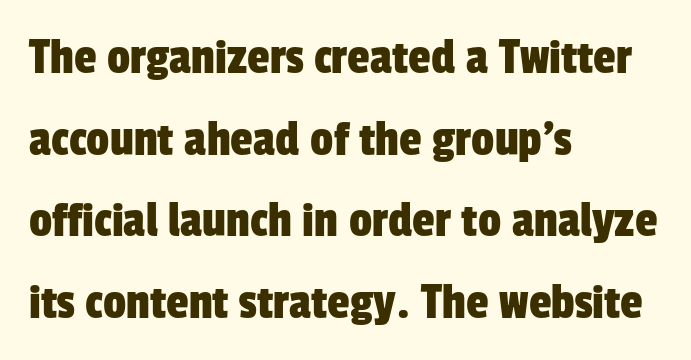
The image shows 51 px condensed sans-serif type; set left-aligned, normal line spacing (1.6x), normal letter spacing, not underlined; low stroke contrast and a medium x-height.
